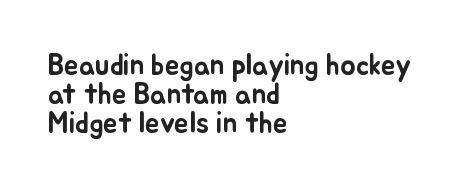
{"italic": "no", "width": "normal", "stroke_contrast": "low", "x_height": "small", "monospaced": "no", "underline": "no", "align": "left", "line_spacing": "tight", "line_spacing_ratio": 1.0, "letter_spacing": "normal", "letter_spacing_em": 0.0, "glyph_px": 29}
